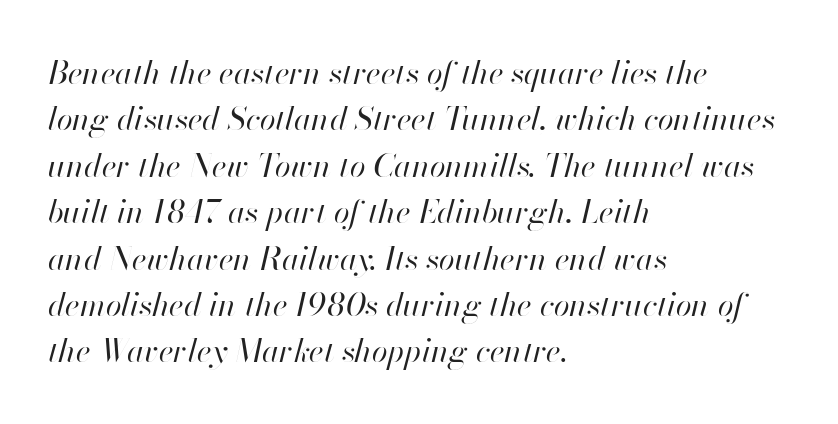
Q: Is the text bold? A: No.
Q: Is the text italic (slanted)? A: Yes, it leans right by about 13 degrees.
Q: Is the text underlined? A: No.
Q: How is the paragraph aligned? A: Left-aligned.
Q: Is the spacing between letters normal or unusually wide? A: Normal.
Q: Is the spacing between lines tight, normal or loose? A: Normal.
Q: Width (condensed, normal, or wide)? A: Normal.
Q: Stroke contrast? A: High.
Q: x-height? A: Small.
Q: Monospaced? A: No.
